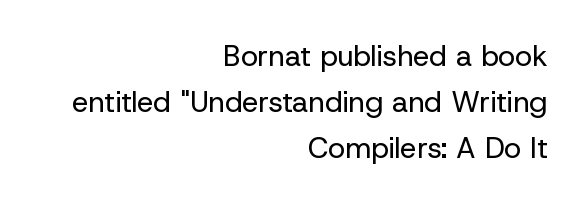
{"serif": "no", "italic": "no", "bold": "no", "weight": "regular", "width": "normal", "stroke_contrast": "low", "x_height": "medium", "monospaced": "no", "underline": "no", "align": "right", "line_spacing": "normal", "line_spacing_ratio": 1.58, "letter_spacing": "normal", "letter_spacing_em": 0.0, "glyph_px": 29}
